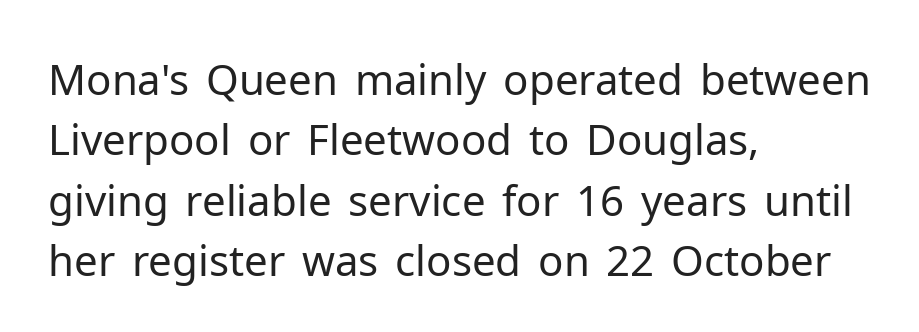
Q: Is the text bold? A: No.
Q: Is the text italic (slanted)? A: No, it is upright.
Q: Is the typeface a serif or a sans-serif typeface? A: Sans-serif.
Q: Is the text underlined? A: No.
Q: How is the paragraph aligned? A: Left-aligned.
Q: Is the spacing between letters normal or unusually wide? A: Normal.
Q: Is the spacing between lines tight, normal or loose? A: Normal.
Q: Width (condensed, normal, or wide)? A: Normal.
Q: Stroke contrast? A: Low.
Q: x-height? A: Medium.
Q: Monospaced? A: No.
